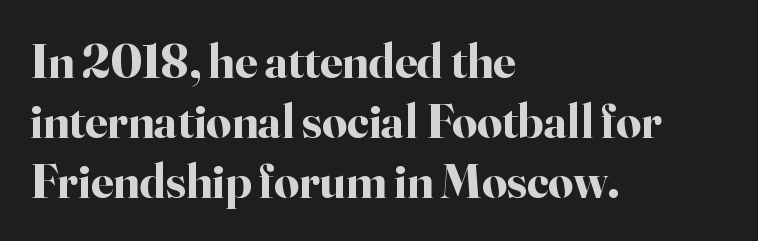
The image shows 49 px bold serif type, upright; set left-aligned, line spacing 1.22x, normal letter spacing, not underlined; high stroke contrast and a small x-height.
